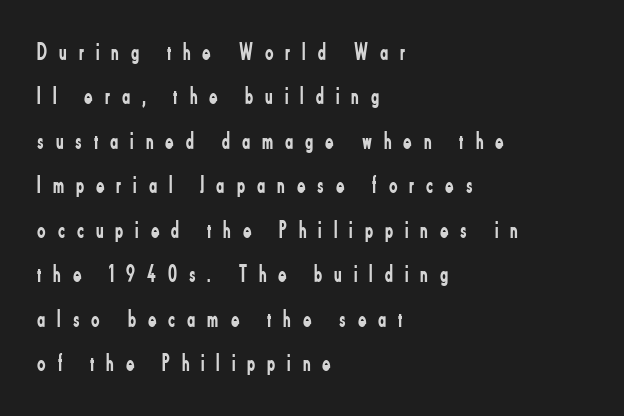
{"italic": "no", "bold": "no", "underline": "no", "align": "left", "line_spacing_ratio": 1.78, "letter_spacing": "wide", "letter_spacing_em": 0.48, "glyph_px": 25}
